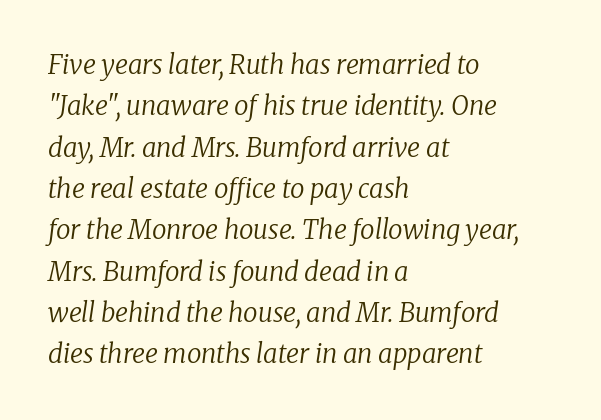
Q: Is the text bold? A: No.
Q: Is the text italic (slanted)? A: Yes, it leans right by about 8 degrees.
Q: Is the text underlined? A: No.
Q: How is the paragraph aligned? A: Left-aligned.
Q: Is the spacing between letters normal or unusually wide? A: Normal.
Q: Is the spacing between lines tight, normal or loose? A: Normal.
